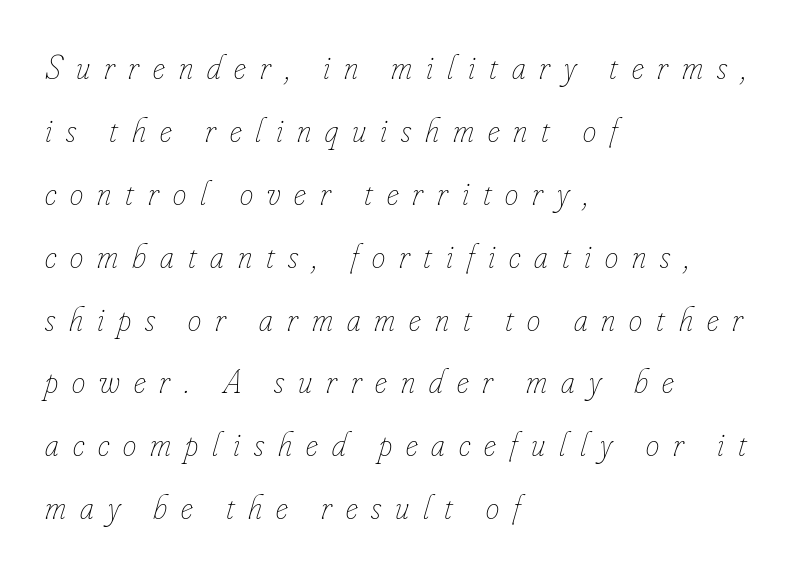
{"italic": "yes", "lean": "right", "slant_degrees": 16, "bold": "no", "weight": "thin", "width": "condensed", "stroke_contrast": "low", "x_height": "small", "monospaced": "no", "underline": "no", "align": "left", "line_spacing_ratio": 1.85, "letter_spacing": "wide", "letter_spacing_em": 0.41, "glyph_px": 34}
